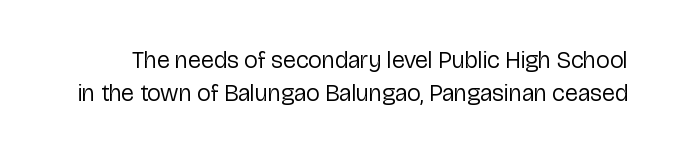
Q: Is the text bold? A: No.
Q: Is the text italic (slanted)? A: No, it is upright.
Q: Is the text underlined? A: No.
Q: Is the spacing between letters normal or unusually wide? A: Normal.
Q: Is the spacing between lines tight, normal or loose? A: Normal.
